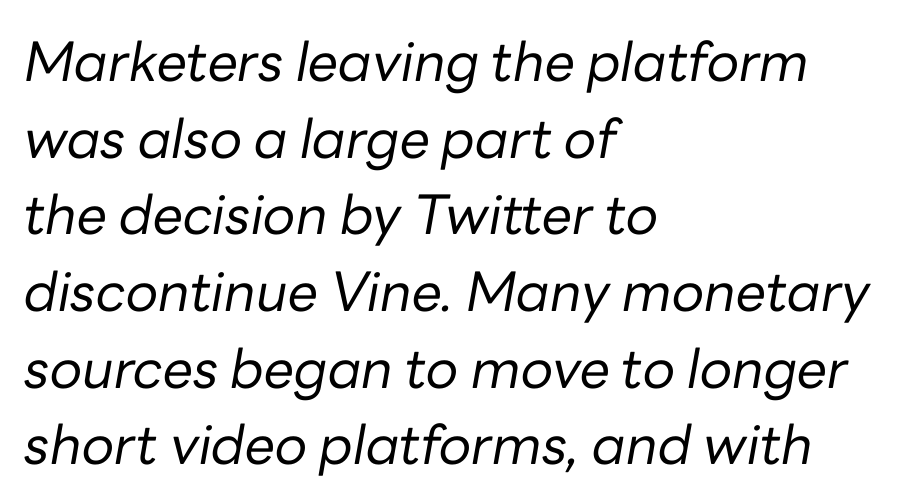
The passage is arranged the way most books set body copy — flush left. Line spacing here is normal. The text carries the slant typical of an italic or oblique font. The strokes carry an ordinary text weight at most. Do the characters align in a grid? No, the font is proportional. Anything drawn beneath the words? Only blank space.
